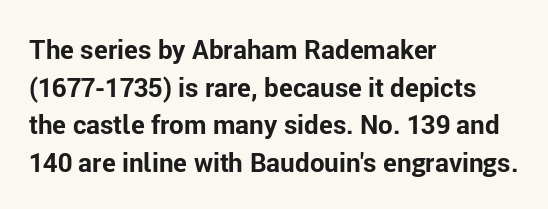
Q: Is the text bold? A: Yes.
Q: Is the text italic (slanted)? A: No, it is upright.
Q: Is the text underlined? A: No.
Q: How is the paragraph aligned? A: Left-aligned.
Q: Is the spacing between letters normal or unusually wide? A: Normal.
Q: Is the spacing between lines tight, normal or loose? A: Normal.
